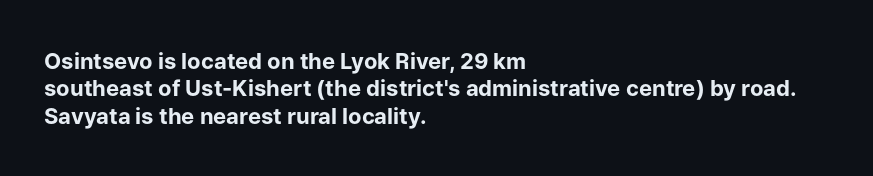
{"italic": "no", "bold": "yes", "underline": "no", "align": "left", "line_spacing_ratio": 1.24, "letter_spacing": "normal", "letter_spacing_em": 0.0, "glyph_px": 22}
